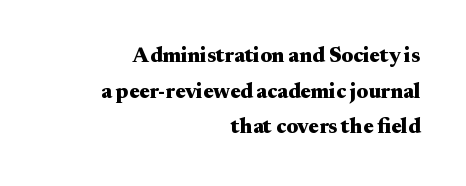
{"italic": "no", "bold": "yes", "underline": "no", "align": "right", "line_spacing": "normal", "line_spacing_ratio": 1.7, "letter_spacing": "normal", "letter_spacing_em": 0.0, "glyph_px": 21}
